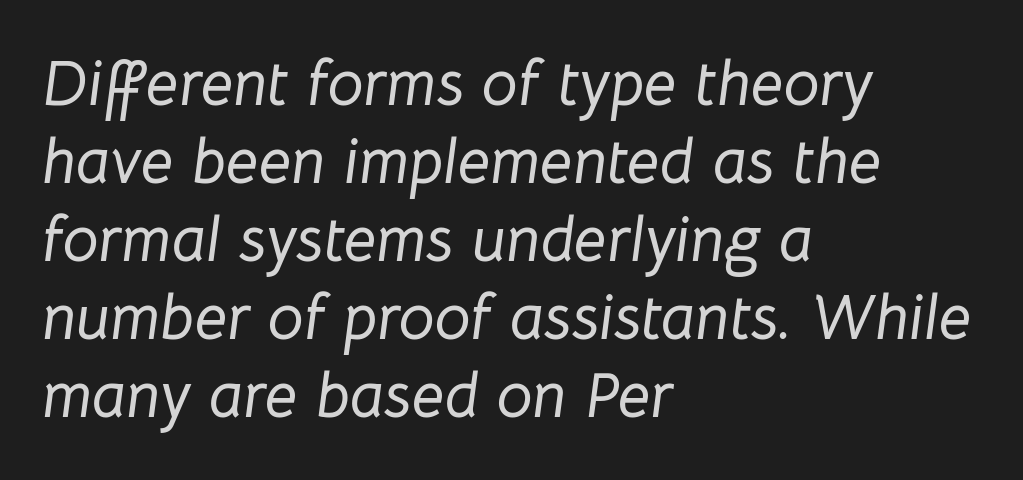
The image shows 64 px text type, italic (leaning right); set left-aligned, line spacing 1.22x, normal letter spacing, not underlined; low stroke contrast and a medium x-height.
